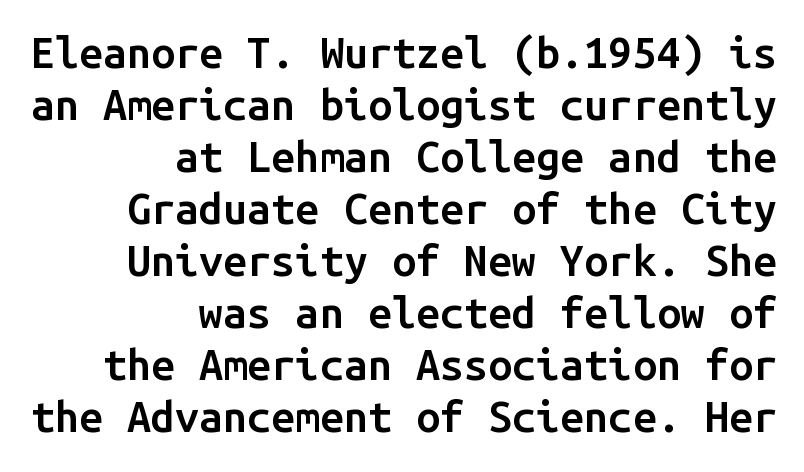
Q: Is the text bold? A: Semi-bold.
Q: Is the text italic (slanted)? A: No, it is upright.
Q: Is the typeface a serif or a sans-serif typeface? A: Sans-serif.
Q: Is the text underlined? A: No.
Q: How is the paragraph aligned? A: Right-aligned.
Q: Is the spacing between letters normal or unusually wide? A: Normal.
Q: Width (condensed, normal, or wide)? A: Normal.
Q: Stroke contrast? A: Low.
Q: x-height? A: Medium.
Q: Monospaced? A: Yes.
